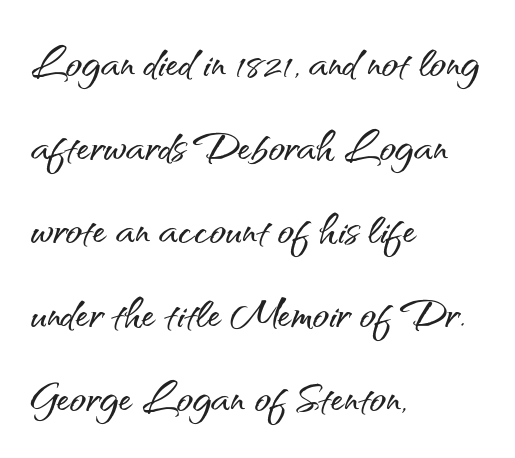
You can tell from the bare stems that sans-serif type was used. You could not count columns in this text — the font is proportionally spaced. The space between consecutive lines is moderate. The typesetter chose a ragged-right arrangement here. The baseline area is clear.
